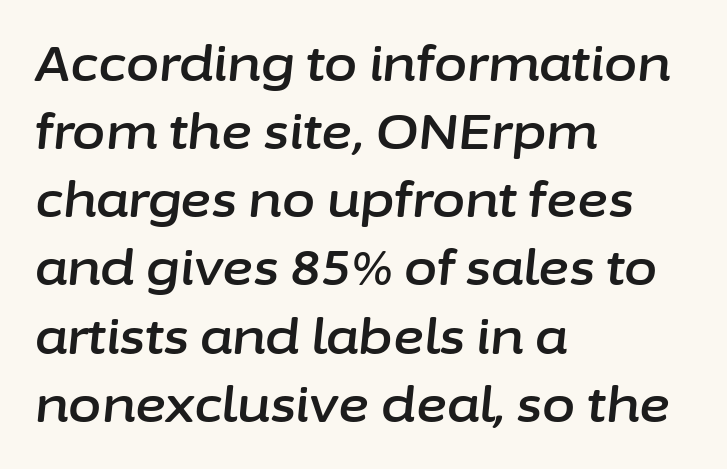
{"italic": "yes", "lean": "right", "slant_degrees": 6, "width": "normal", "stroke_contrast": "low", "x_height": "medium", "monospaced": "no", "underline": "no", "align": "left", "line_spacing": "normal", "line_spacing_ratio": 1.42, "letter_spacing": "normal", "letter_spacing_em": 0.0, "glyph_px": 48}
